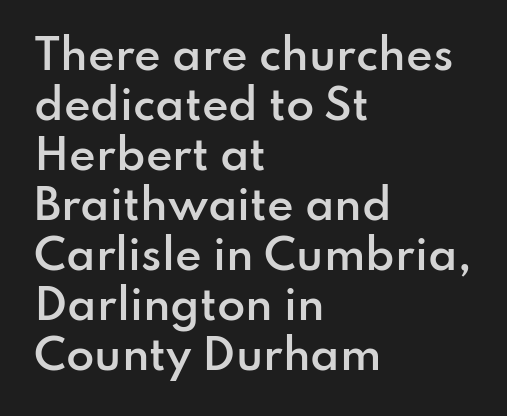
You could not count columns in this text — the font is proportionally spaced. Spacing between characters is what you'd get straight out of the box. This sample is left-justified, so line endings fall wherever the words run out. The baseline area is clear.
